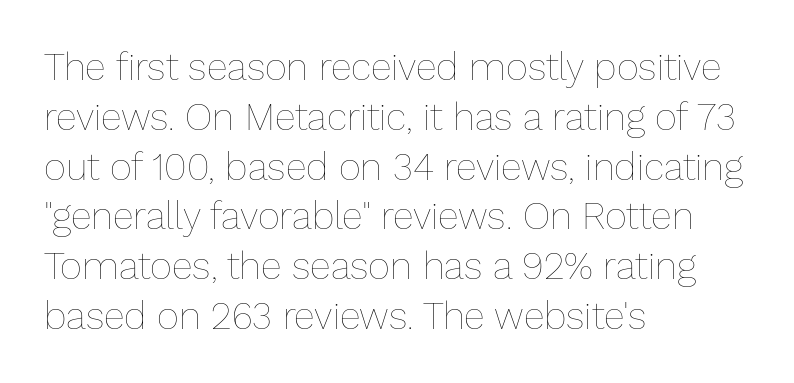
The designer left line spacing at the default. The letters stand straight up with perfectly vertical stems. The rendering anchors every line to the left-hand side. The passage shown is not underscored anywhere.
